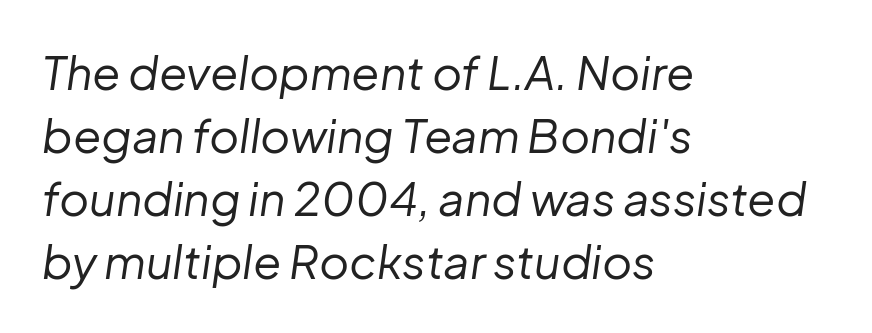
{"italic": "yes", "lean": "right", "slant_degrees": 8, "bold": "no", "weight": "regular", "width": "normal", "stroke_contrast": "low", "x_height": "medium", "monospaced": "no", "underline": "no", "align": "left", "line_spacing": "normal", "line_spacing_ratio": 1.37, "letter_spacing": "normal", "letter_spacing_em": 0.0, "glyph_px": 46}
